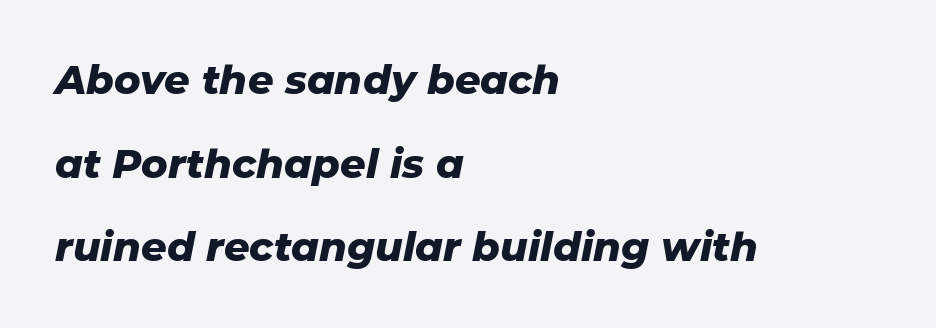
Q: Is the text bold? A: Yes.
Q: Is the text italic (slanted)? A: Yes, it leans right by about 11 degrees.
Q: Is the text underlined? A: No.
Q: How is the paragraph aligned? A: Left-aligned.
Q: Is the spacing between letters normal or unusually wide? A: Normal.
Q: Is the spacing between lines tight, normal or loose? A: Loose.
Q: Width (condensed, normal, or wide)? A: Normal.
Q: Stroke contrast? A: Low.
Q: x-height? A: Medium.
Q: Monospaced? A: No.
